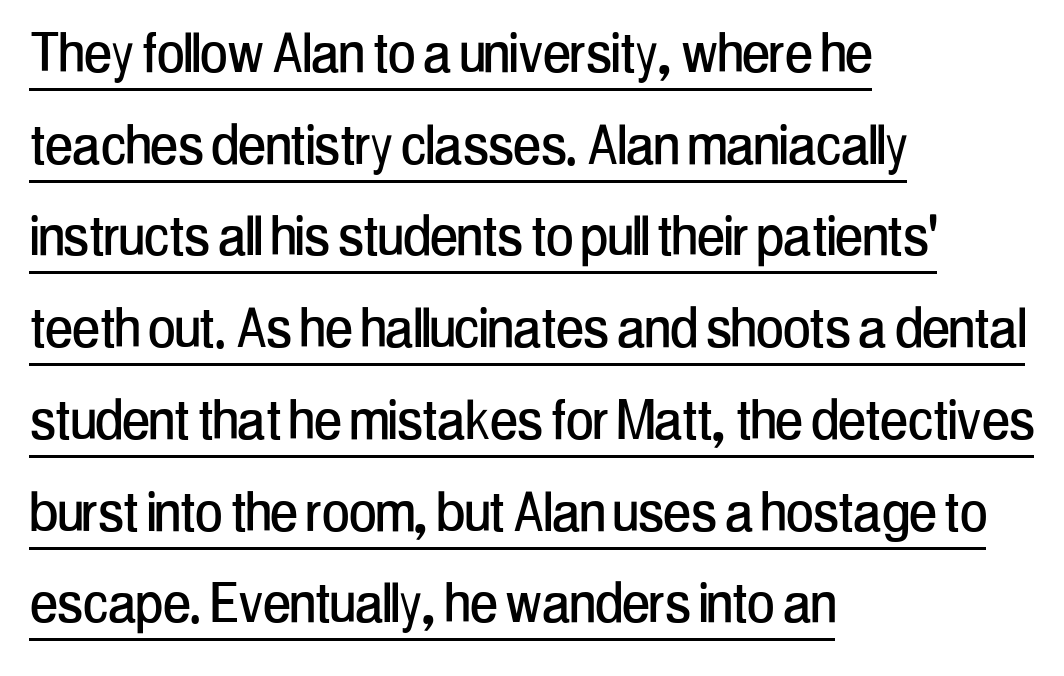
How would I describe the line gaps? Plain and ordinary. Note the varied advance widths — an 'i' is clearly narrower than an 'm'. Does extra space separate the letters? No, they use regular spacing. Does the type have serifs? No, each stem ends abruptly.
